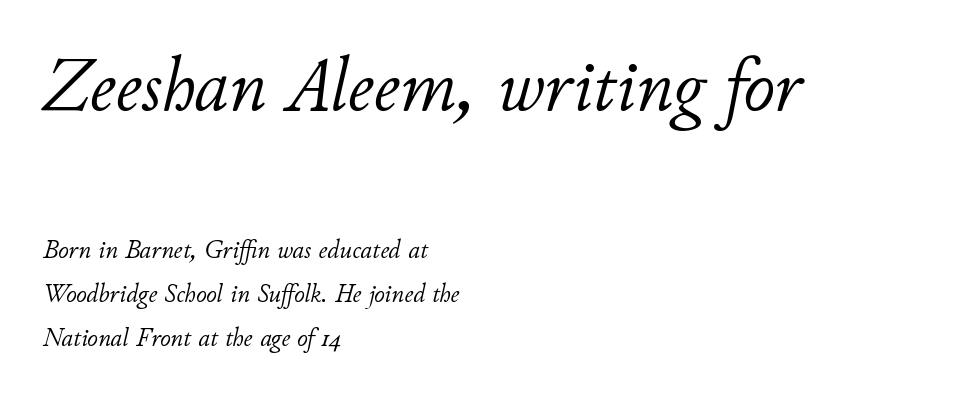
The image shows 77 px light type, italic (leaning right); set left-aligned, normal line spacing (1.69x), normal letter spacing, not underlined; the first (top) block is 2.96x larger; low stroke contrast and a small x-height.
